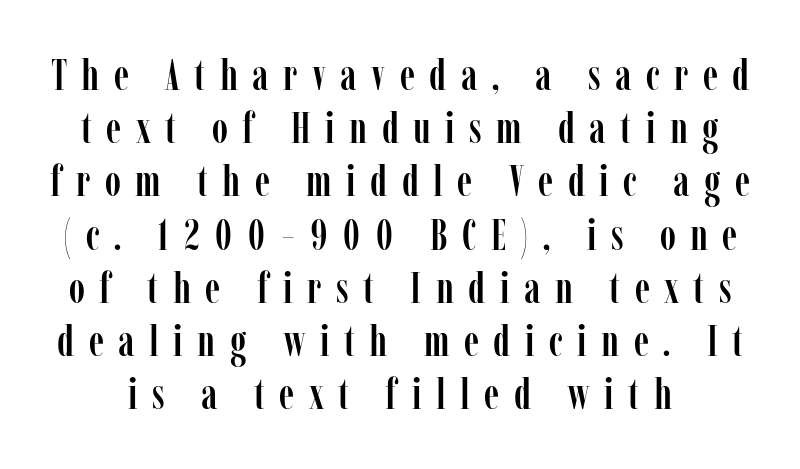
The lettering holds an erect, upright posture throughout. The passage shown is typed in a proportional face where columns would drift. The words here are not underlined. A typesetter would label this face a serif. The line texture is sparse and dotted thanks to wide tracking.
